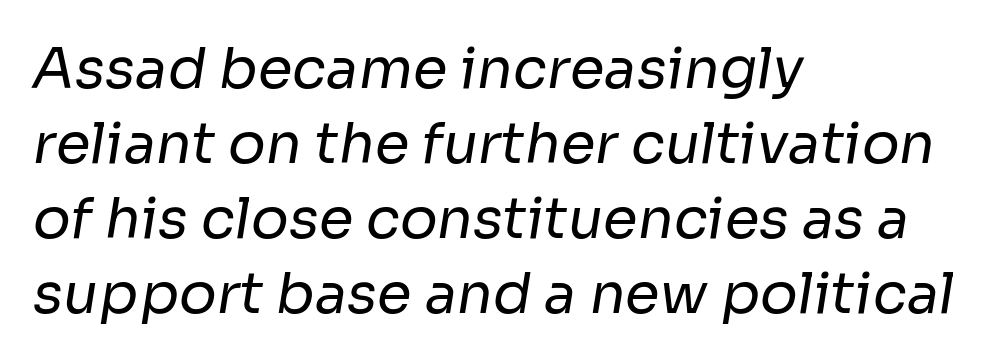
The image shows 56 px regular-weight sans-serif type; set left-aligned, normal line spacing (1.34x), normal letter spacing, not underlined; low stroke contrast and a medium x-height.
